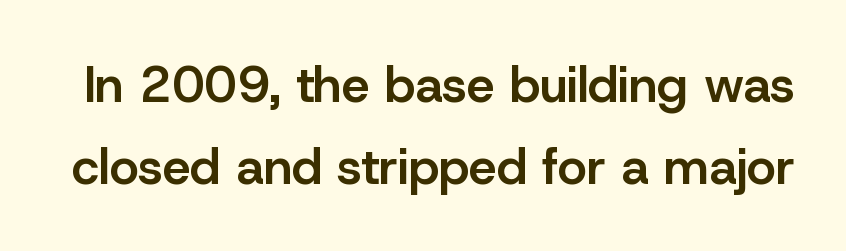
Nothing sits at the stroke ends, so this counts as sans-serif. Spacing between characters is what you'd get straight out of the box. Words float on clear page, feet unadorned. The designer left line spacing at the default. Style check: upright. Varying glyph widths throughout — classic text-font behaviour.
